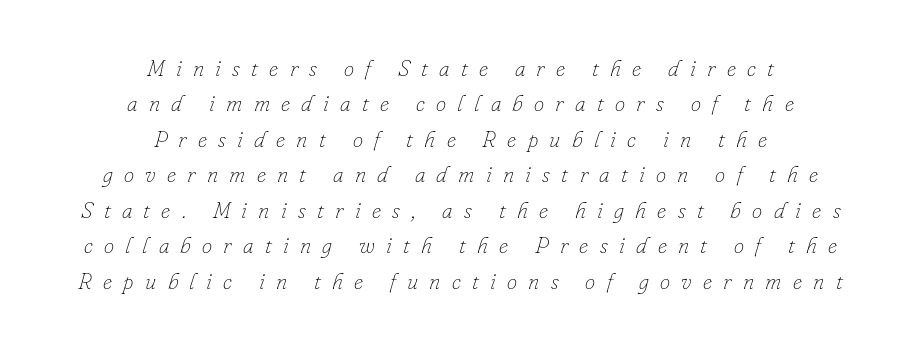
The letters look calm and open, with moderate or lighter stems. Type without underlining. You can tell it's italic because the verticals aren't actually vertical. A student would call this center alignment; a typographer would say set centered. Letter spacing: wide. The rendering uses a moderate line-height, typical for paragraphs.
